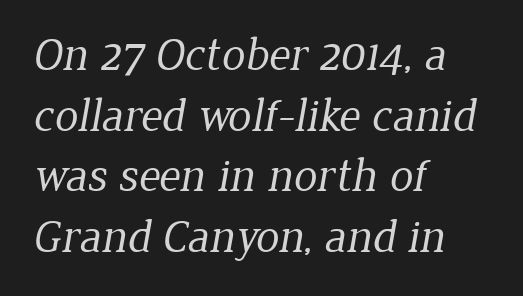
The image shows 47 px regular-weight serif type; set left-aligned, normal line spacing (1.29x), normal letter spacing, not underlined; low stroke contrast and a medium x-height.
